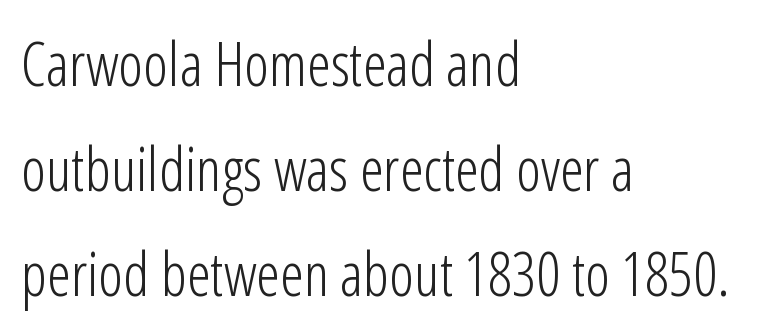
{"serif": "no", "italic": "no", "bold": "no", "weight": "light", "width": "condensed", "stroke_contrast": "low", "x_height": "medium", "monospaced": "no", "underline": "no", "align": "left", "line_spacing_ratio": 1.75, "letter_spacing": "normal", "letter_spacing_em": 0.0, "glyph_px": 60}
